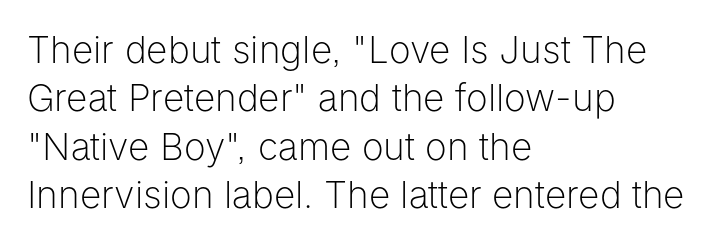
Q: Is the text bold? A: No.
Q: Is the text italic (slanted)? A: No, it is upright.
Q: Is the typeface a serif or a sans-serif typeface? A: Sans-serif.
Q: Is the text underlined? A: No.
Q: How is the paragraph aligned? A: Left-aligned.
Q: Is the spacing between letters normal or unusually wide? A: Normal.
Q: Is the spacing between lines tight, normal or loose? A: Normal.
Q: Width (condensed, normal, or wide)? A: Normal.
Q: Stroke contrast? A: Low.
Q: x-height? A: Medium.
Q: Monospaced? A: No.
